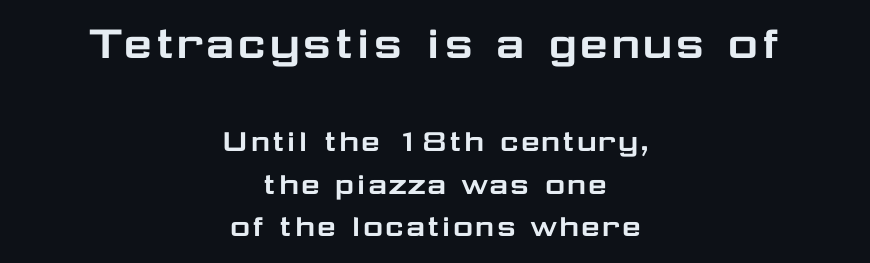
{"serif": "no", "italic": "no", "width": "wide", "stroke_contrast": "low", "x_height": "medium", "monospaced": "no", "underline": "no", "align": "center", "line_spacing_ratio": 1.22, "letter_spacing": "normal", "letter_spacing_em": 0.0, "larger_block": "first", "size_ratio": 1.51, "glyph_px": 53}
